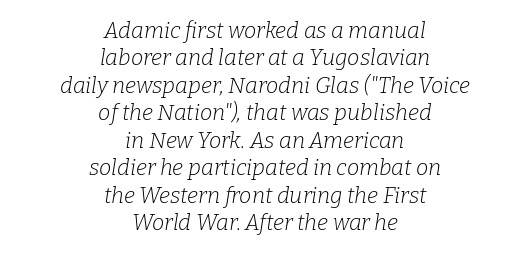
Typeset on center — no edge is straight. This rendering features lettering with no underline. Italic: yes, the glyphs are oblique. Words appear dense and cohesive because spacing is normal. Horizontal bands of white between lines are of average thickness. The font sits on the lighter half of the weight spectrum, regular included.
